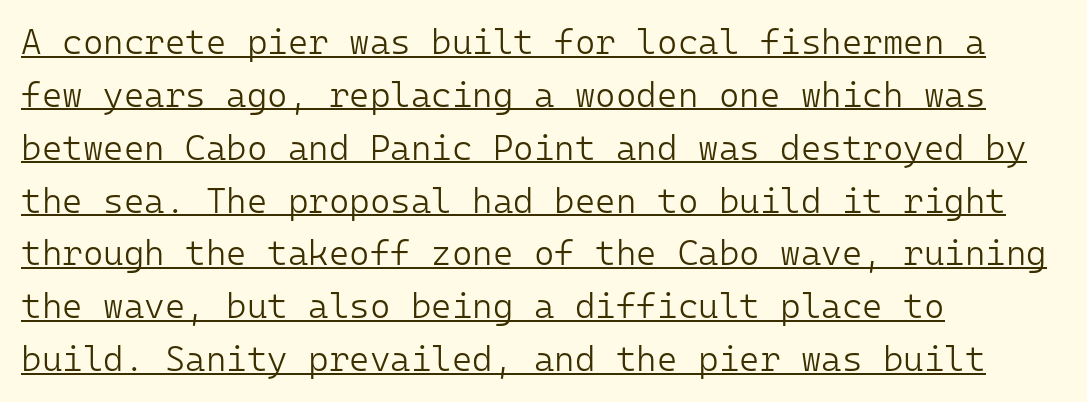
Is there any slant? The stems are plumb. A typesetter would call this monospace, since all characters share one set width. The text block is weighted toward the left margin, trailing off unevenly rightward. Normally led — the rows are evenly, conventionally spaced.
